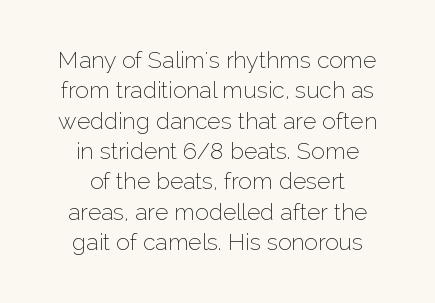
The image shows 23 px text type, upright; set centered, normal line spacing (1.32x), normal letter spacing, not underlined.
